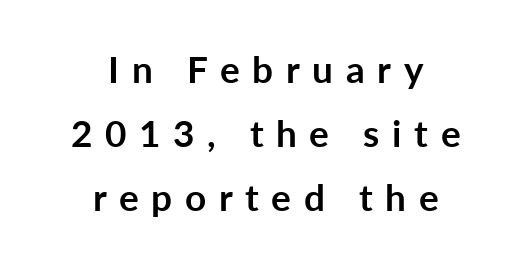
Q: Is the text bold? A: Yes.
Q: Is the text italic (slanted)? A: No, it is upright.
Q: Is the typeface a serif or a sans-serif typeface? A: Sans-serif.
Q: Is the text underlined? A: No.
Q: How is the paragraph aligned? A: Centered.
Q: Is the spacing between letters normal or unusually wide? A: Unusually wide.
Q: Width (condensed, normal, or wide)? A: Normal.
Q: Stroke contrast? A: Low.
Q: x-height? A: Medium.
Q: Monospaced? A: No.
